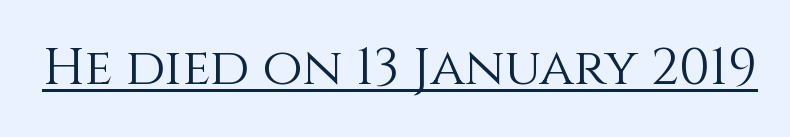
{"italic": "no", "bold": "no", "weight": "light", "width": "normal", "stroke_contrast": "medium", "x_height": "large", "monospaced": "no", "underline": "yes", "letter_spacing": "normal", "letter_spacing_em": 0.0, "glyph_px": 52}
